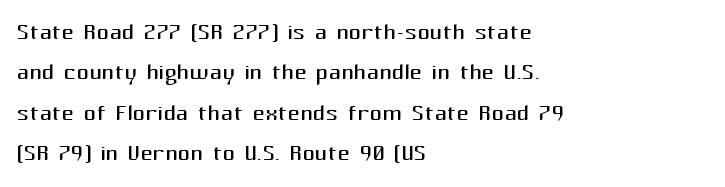
Words appear dense and cohesive because spacing is normal. This sample has the flowing, uneven cadence of proportional lettering. Italic: no, the glyphs are upright roman. The words here are not underlined. No chunkiness to these letters — they're not bold. A typesetter would call this leading conventional body-copy spacing.
